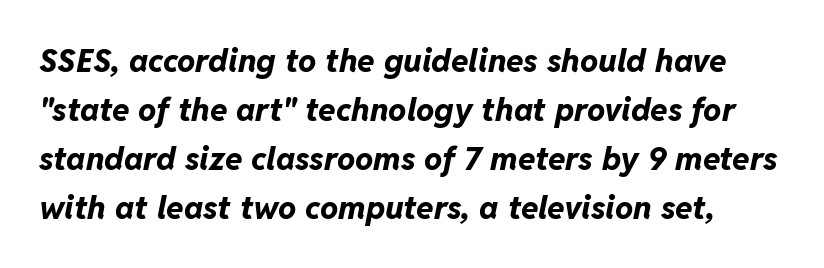
{"italic": "yes", "lean": "right", "slant_degrees": 11, "bold": "yes", "weight": "bold", "width": "normal", "stroke_contrast": "low", "x_height": "medium", "monospaced": "no", "underline": "no", "line_spacing": "normal", "line_spacing_ratio": 1.53, "letter_spacing": "normal", "letter_spacing_em": 0.0, "glyph_px": 32}
